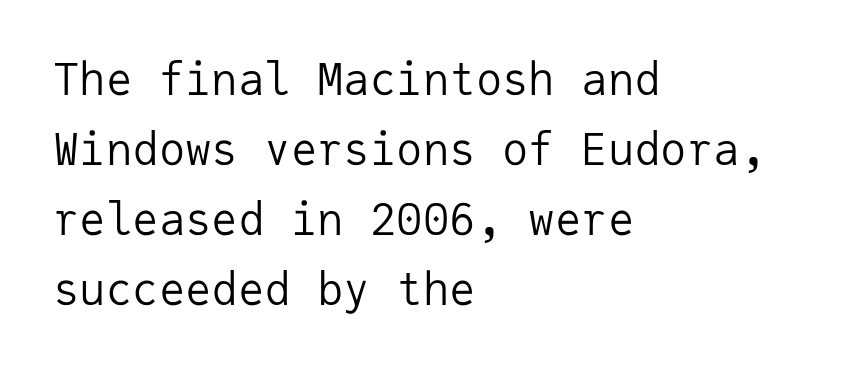
Q: Is the text bold? A: No.
Q: Is the text italic (slanted)? A: No, it is upright.
Q: Is the typeface a serif or a sans-serif typeface? A: Sans-serif.
Q: Is the text underlined? A: No.
Q: How is the paragraph aligned? A: Left-aligned.
Q: Is the spacing between letters normal or unusually wide? A: Normal.
Q: Is the spacing between lines tight, normal or loose? A: Normal.
Q: Width (condensed, normal, or wide)? A: Normal.
Q: Stroke contrast? A: Low.
Q: x-height? A: Medium.
Q: Monospaced? A: Yes.
